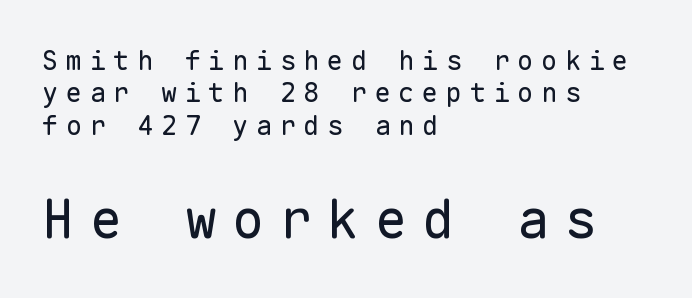
Whoever set this made the second block the dominant, larger element. Unmarked baselines from the first word to the last. Every character here occupies the same horizontal width, giving the sample a typewriter-like rhythm. A typesetter would mark this as roman, not italic.
